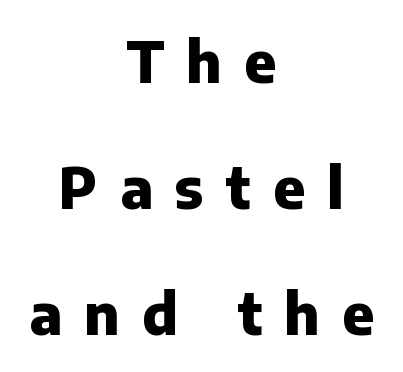
Q: Is the text bold? A: Yes.
Q: Is the text italic (slanted)? A: No, it is upright.
Q: Is the typeface a serif or a sans-serif typeface? A: Sans-serif.
Q: Is the text underlined? A: No.
Q: How is the paragraph aligned? A: Centered.
Q: Is the spacing between letters normal or unusually wide? A: Unusually wide.
Q: Is the spacing between lines tight, normal or loose? A: Loose.
Q: Width (condensed, normal, or wide)? A: Normal.
Q: Stroke contrast? A: Low.
Q: x-height? A: Medium.
Q: Monospaced? A: No.
